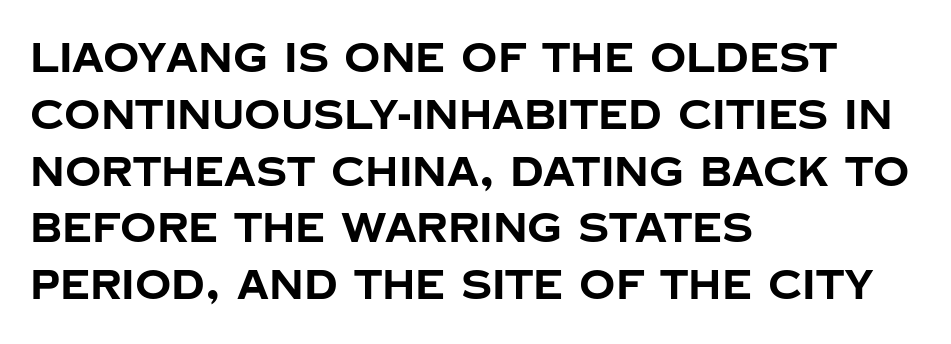
Q: Is the text bold? A: Yes.
Q: Is the text italic (slanted)? A: No, it is upright.
Q: Is the typeface a serif or a sans-serif typeface? A: Sans-serif.
Q: Is the text underlined? A: No.
Q: How is the paragraph aligned? A: Left-aligned.
Q: Is the spacing between letters normal or unusually wide? A: Normal.
Q: Is the spacing between lines tight, normal or loose? A: Normal.
Q: Width (condensed, normal, or wide)? A: Normal.
Q: Stroke contrast? A: Low.
Q: x-height? A: Large.
Q: Monospaced? A: No.
